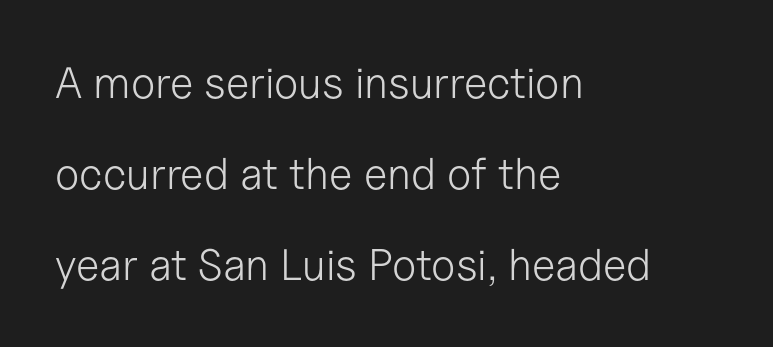
The image shows 44 px light sans-serif type, upright; set left-aligned, loose line spacing (2.07x), normal letter spacing, not underlined; low stroke contrast and a medium x-height.
